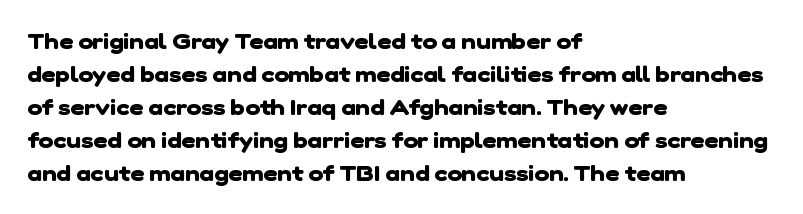
The words here are not underlined. The gaps between neighbouring characters are ordinary and unremarkable. The strokes are fattened all the way to bold. Summary of vertical rhythm: regular, with standard interline spacing. The paragraph has a hard left edge and a soft right edge.
